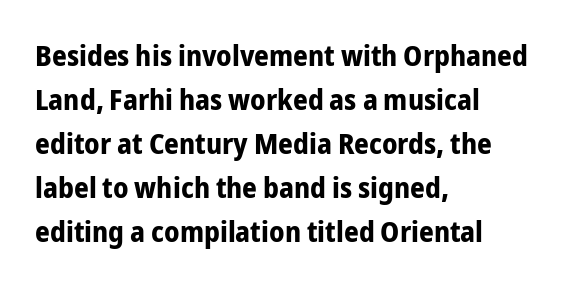
{"serif": "no", "italic": "no", "bold": "yes", "weight": "bold", "width": "condensed", "stroke_contrast": "low", "x_height": "medium", "monospaced": "no", "underline": "no", "align": "left", "line_spacing": "normal", "line_spacing_ratio": 1.52, "letter_spacing": "normal", "letter_spacing_em": 0.0, "glyph_px": 29}
